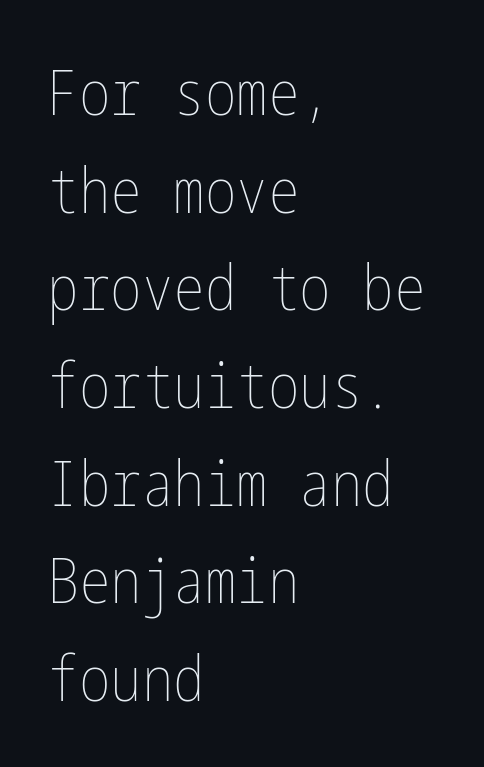
Q: Is the text bold? A: No.
Q: Is the text italic (slanted)? A: No, it is upright.
Q: Is the text underlined? A: No.
Q: How is the paragraph aligned? A: Left-aligned.
Q: Is the spacing between letters normal or unusually wide? A: Normal.
Q: Is the spacing between lines tight, normal or loose? A: Normal.
Q: Width (condensed, normal, or wide)? A: Condensed.
Q: Stroke contrast? A: Low.
Q: x-height? A: Medium.
